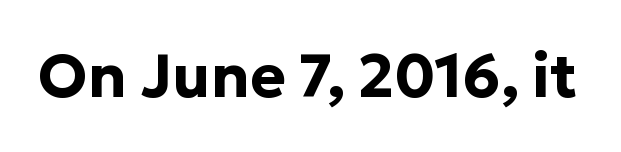
Q: Is the text bold? A: Yes.
Q: Is the text italic (slanted)? A: No, it is upright.
Q: Is the typeface a serif or a sans-serif typeface? A: Sans-serif.
Q: Is the text underlined? A: No.
Q: Is the spacing between letters normal or unusually wide? A: Normal.
Q: Width (condensed, normal, or wide)? A: Normal.
Q: Stroke contrast? A: Low.
Q: x-height? A: Medium.
Q: Monospaced? A: No.
